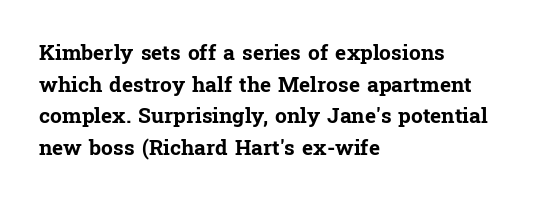
{"italic": "no", "bold": "yes", "underline": "no", "align": "left", "line_spacing": "normal", "line_spacing_ratio": 1.51, "letter_spacing": "normal", "letter_spacing_em": 0.0, "glyph_px": 21}
